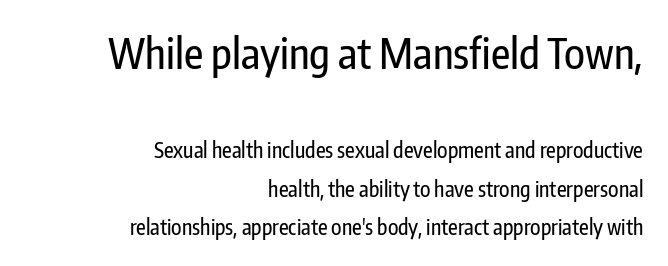
The passage shown is typeset with a sans-serif family. The first block has been scaled up relative to the second. Rendered with straight, roman letterforms. This rendering leaves character spacing at its baseline value. A clean baseline with only descenders dipping below it. This sample has the flowing, uneven cadence of proportional lettering.
